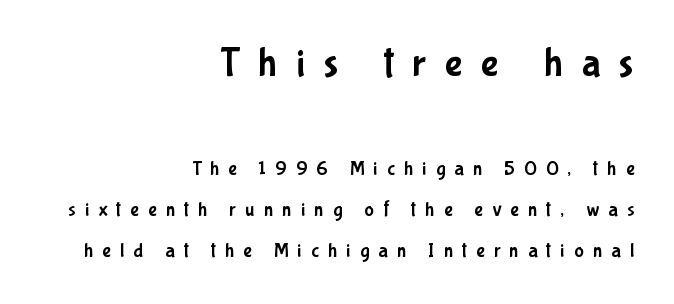
{"serif": "no", "italic": "no", "width": "condensed", "stroke_contrast": "low", "x_height": "medium", "monospaced": "no", "underline": "no", "align": "right", "line_spacing": "loose", "line_spacing_ratio": 2.04, "letter_spacing": "wide", "letter_spacing_em": 0.46, "larger_block": "first", "size_ratio": 2.05, "glyph_px": 41}
